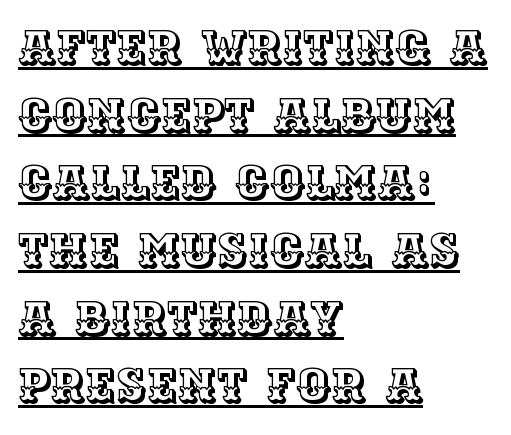
{"italic": "no", "width": "normal", "x_height": "large", "monospaced": "no", "underline": "yes", "align": "left", "line_spacing": "normal", "line_spacing_ratio": 1.44, "letter_spacing": "normal", "letter_spacing_em": 0.0, "glyph_px": 47}
